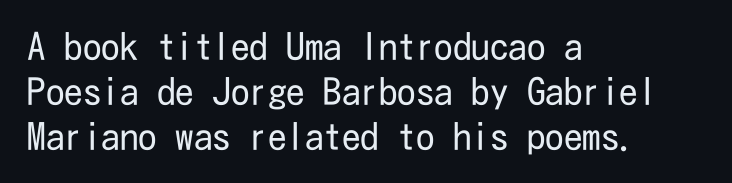
Rule under the text: the space is simply empty. Characters follow at the spacing the type designer built in. Line starts are locked; line ends wander. A roman cut, with each character standing at attention. The typesetting does not lean heavy: it is not bold. Font category for this specimen: sans-serif.
